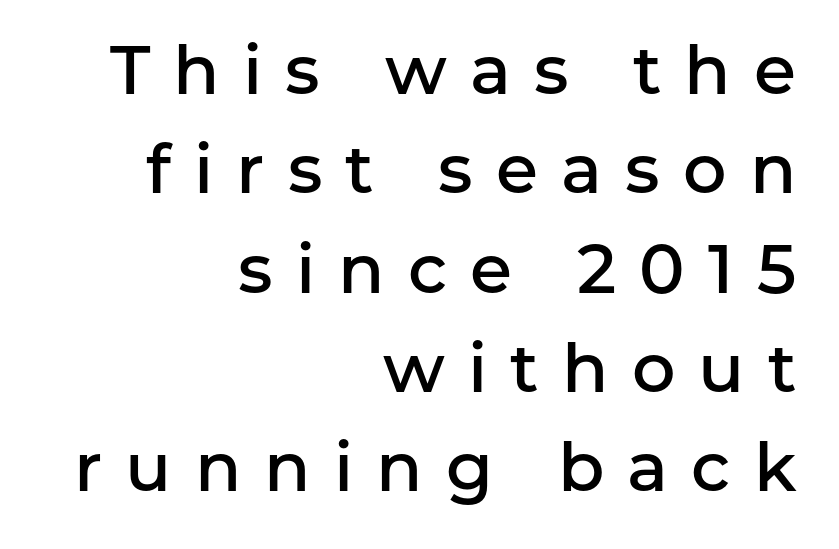
The passage shown is semibold, sitting just below true bold. Are there feet on the stems? There aren't — it's a sans. Alignment: flush right. Check under the words: just untouched page.
